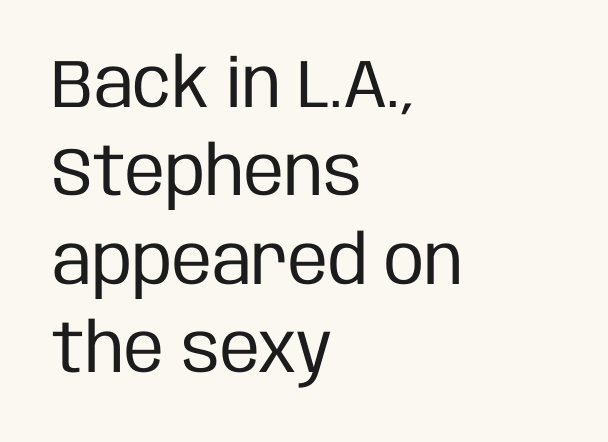
Italic? Not at all — the glyphs are vertical. Character widths vary here, with narrow letters taking less room than wide ones. Nothing unusual about the tracking: characters are spaced as the font intends. Line beginnings align vertically; line endings do not. This rendering features lettering with no underline. The space between consecutive lines is moderate.
